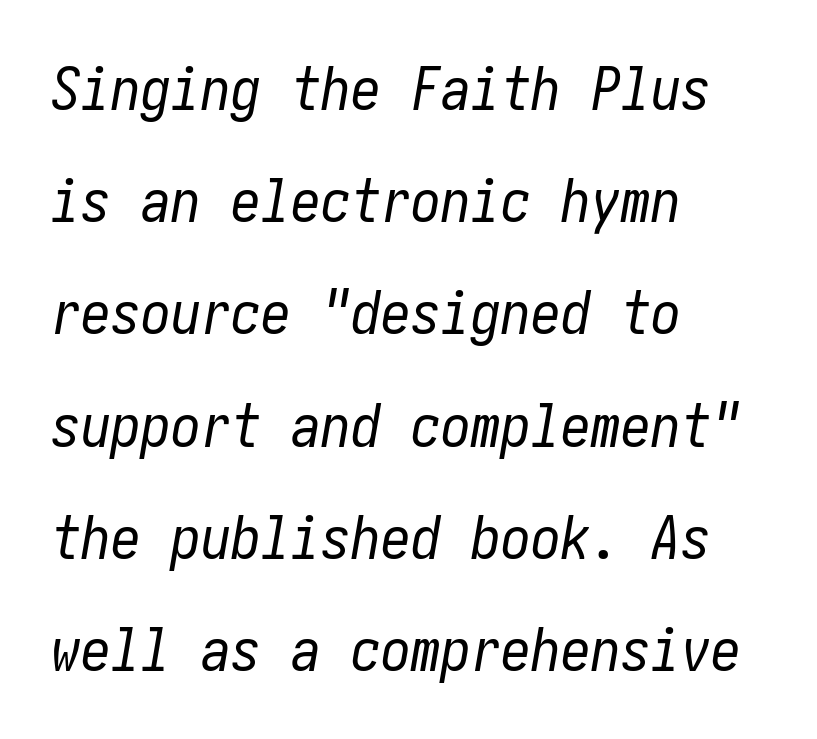
{"italic": "yes", "lean": "right", "slant_degrees": 10, "bold": "no", "weight": "regular", "width": "condensed", "stroke_contrast": "low", "x_height": "medium", "underline": "no", "align": "left", "line_spacing_ratio": 1.87, "letter_spacing": "normal", "letter_spacing_em": 0.0, "glyph_px": 60}
